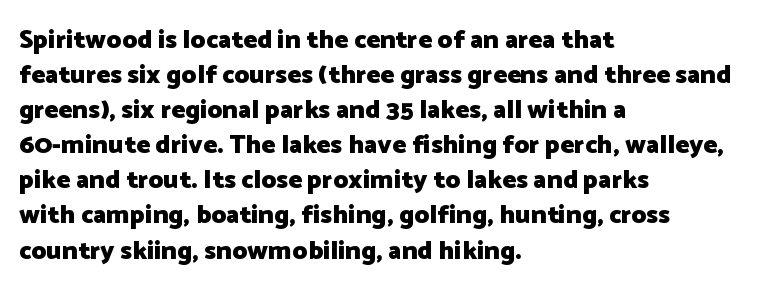
The image shows 26 px bold type, upright; set left-aligned, normal line spacing (1.35x), normal letter spacing, not underlined.
